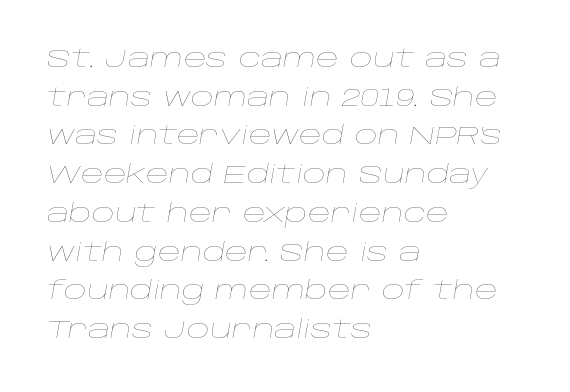
Q: Is the text bold? A: No.
Q: Is the text italic (slanted)? A: Yes, it leans right by about 10 degrees.
Q: Is the text underlined? A: No.
Q: How is the paragraph aligned? A: Left-aligned.
Q: Is the spacing between letters normal or unusually wide? A: Normal.
Q: Is the spacing between lines tight, normal or loose? A: Normal.
